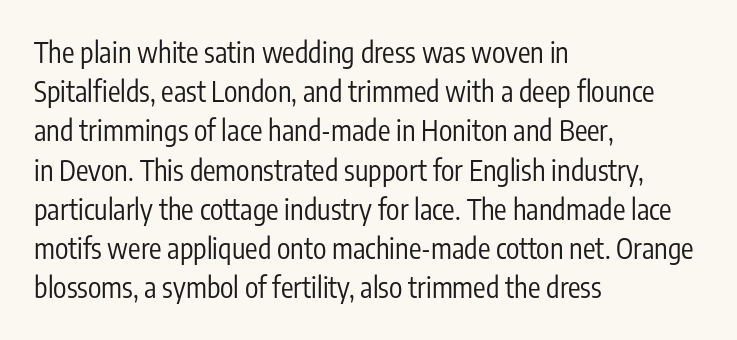
{"serif": "no", "italic": "no", "bold": "no", "weight": "regular", "width": "condensed", "stroke_contrast": "low", "x_height": "medium", "monospaced": "no", "underline": "no", "align": "left", "line_spacing": "normal", "line_spacing_ratio": 1.4, "letter_spacing": "normal", "letter_spacing_em": 0.0, "glyph_px": 28}
